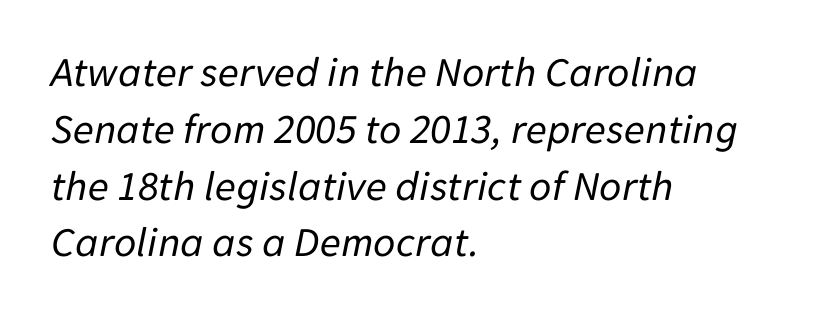
Q: Is the text bold? A: No.
Q: Is the text italic (slanted)? A: Yes, it leans right by about 11 degrees.
Q: Is the text underlined? A: No.
Q: How is the paragraph aligned? A: Left-aligned.
Q: Is the spacing between letters normal or unusually wide? A: Normal.
Q: Is the spacing between lines tight, normal or loose? A: Normal.
Q: Width (condensed, normal, or wide)? A: Normal.
Q: Stroke contrast? A: Low.
Q: x-height? A: Medium.
Q: Monospaced? A: No.
